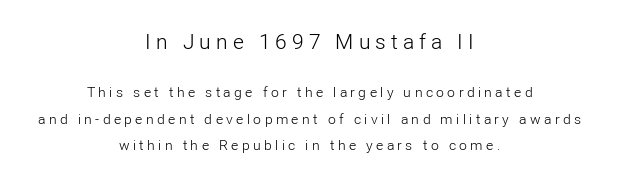
The image shows 21 px text type, upright; set centered, line spacing 1.88x, unusually wide letter spacing (+0.24 em), not underlined; the first (top) block is 1.5x larger.
